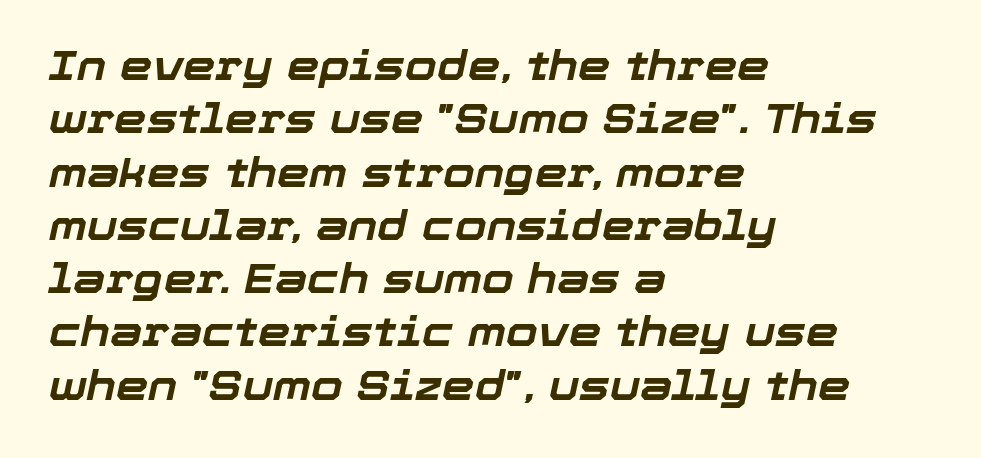
{"italic": "yes", "lean": "right", "slant_degrees": 12, "bold": "yes", "weight": "bold", "width": "normal", "stroke_contrast": "low", "x_height": "medium", "monospaced": "no", "underline": "no", "align": "left", "line_spacing": "normal", "line_spacing_ratio": 1.3, "letter_spacing": "normal", "letter_spacing_em": 0.0, "glyph_px": 41}
